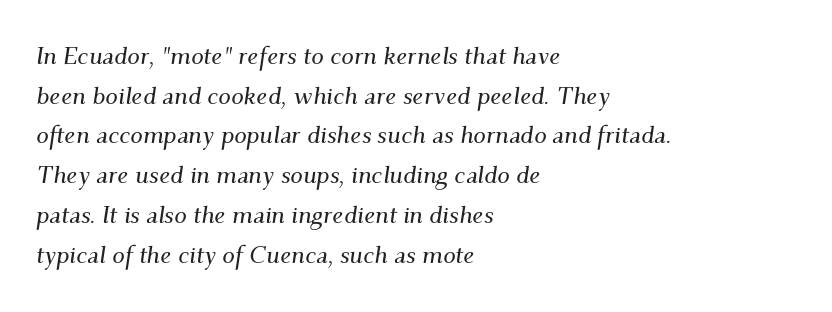
The image shows 25 px text type, italic (leaning right); set left-aligned, normal line spacing (1.59x), normal letter spacing, not underlined.
